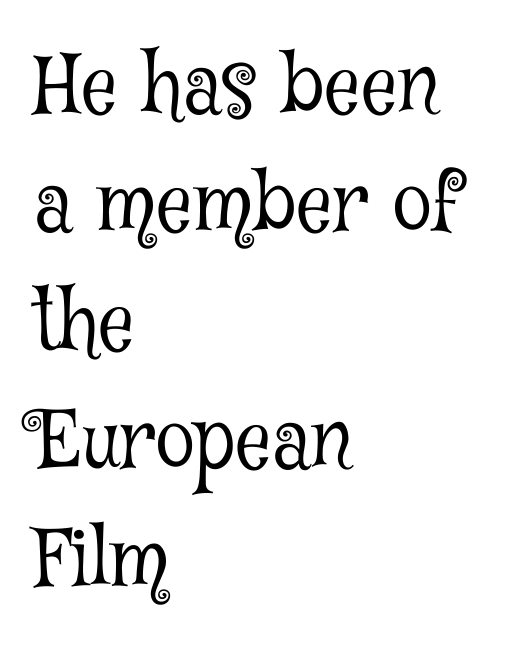
The image shows 80 px light, condensed serif type, upright; set left-aligned, normal line spacing (1.48x), normal letter spacing, not underlined; low stroke contrast and a medium x-height.
